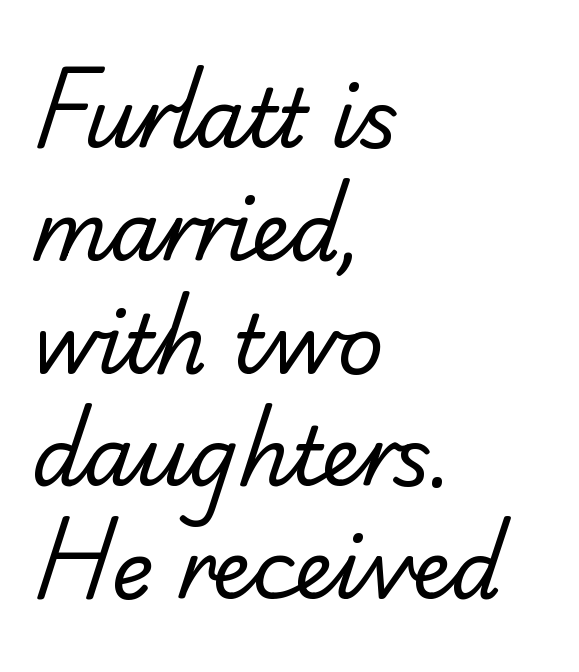
Q: Is the text bold? A: No.
Q: Is the typeface a serif or a sans-serif typeface? A: Serif.
Q: Is the text underlined? A: No.
Q: How is the paragraph aligned? A: Left-aligned.
Q: Is the spacing between letters normal or unusually wide? A: Normal.
Q: Is the spacing between lines tight, normal or loose? A: Normal.
Q: Width (condensed, normal, or wide)? A: Normal.
Q: Stroke contrast? A: Low.
Q: x-height? A: Small.
Q: Monospaced? A: No.
